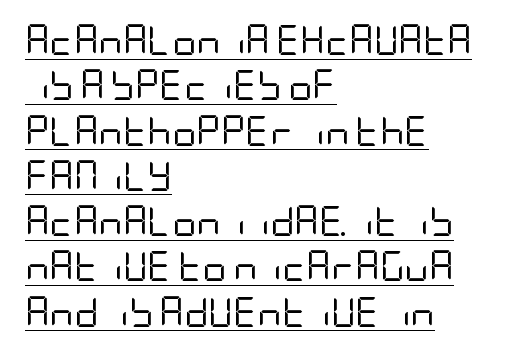
Leading: standard. Unlike italic type, these characters show no tilt at all. You can see a thin bar hugging the bottom of the glyphs. Serifs: no, the terminals of the letterforms are clean. Stems here are at most as thick as an everyday book face.
